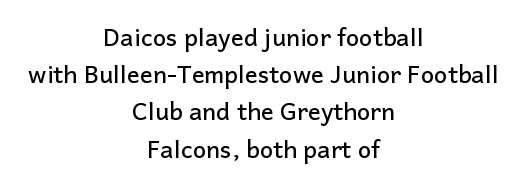
The specimen omits any rule beneath the text block's lines. The space between consecutive lines is moderate. Short note: letters normally spaced. Short and long lines alike share a common midpoint.
